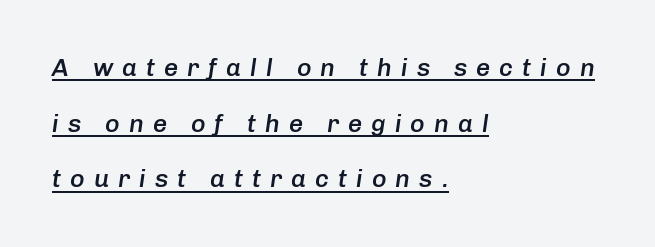
The image shows 25 px text type, italic (leaning right); set left-aligned, loose line spacing (2.23x), unusually wide letter spacing (+0.36 em), underlined.
